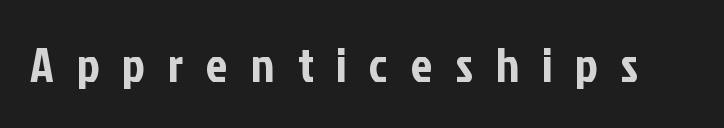
The image shows 48 px condensed sans-serif type, upright; set unusually wide letter spacing (+0.48 em), not underlined; low stroke contrast and a medium x-height.
